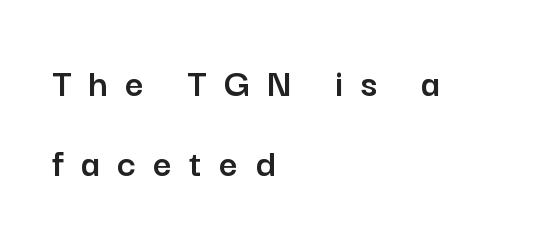
{"serif": "no", "italic": "no", "width": "normal", "stroke_contrast": "low", "x_height": "medium", "monospaced": "no", "underline": "no", "align": "left", "line_spacing": "loose", "line_spacing_ratio": 1.96, "letter_spacing": "wide", "letter_spacing_em": 0.42, "glyph_px": 41}
